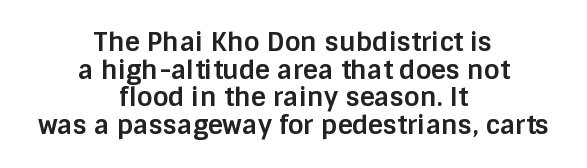
Q: Is the text bold? A: Yes.
Q: Is the text italic (slanted)? A: No, it is upright.
Q: Is the text underlined? A: No.
Q: How is the paragraph aligned? A: Centered.
Q: Is the spacing between letters normal or unusually wide? A: Normal.
Q: Is the spacing between lines tight, normal or loose? A: Tight.
